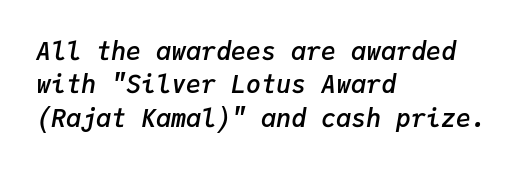
{"italic": "yes", "lean": "right", "slant_degrees": 9, "bold": "semi", "underline": "no", "align": "left", "line_spacing": "normal", "line_spacing_ratio": 1.34, "letter_spacing": "normal", "letter_spacing_em": 0.0, "glyph_px": 25}
